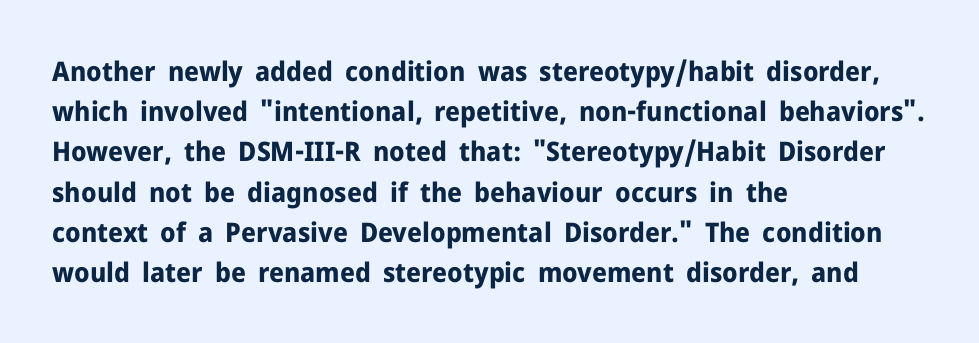
{"italic": "no", "bold": "yes", "underline": "no", "align": "left", "line_spacing": "normal", "line_spacing_ratio": 1.49, "letter_spacing": "normal", "letter_spacing_em": 0.0, "glyph_px": 27}
